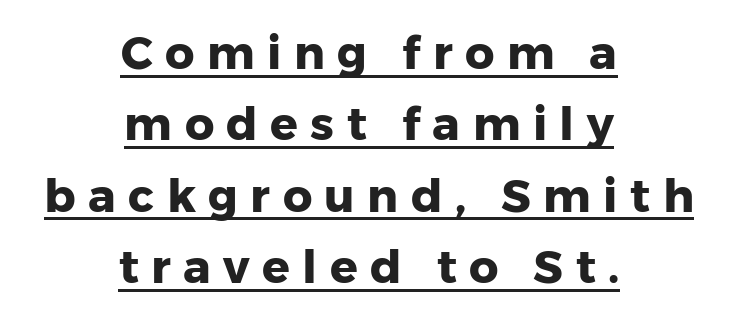
Looks like regular typesetting: each glyph gets only the width it needs. Vertical spacing — default. In terms of weight, the rendering is a true, heavy bold. There is plenty of visible air inserted between adjacent glyphs.
